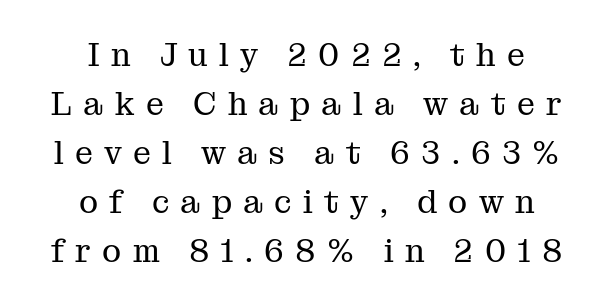
Q: Is the text bold? A: No.
Q: Is the text italic (slanted)? A: No, it is upright.
Q: Is the typeface a serif or a sans-serif typeface? A: Serif.
Q: Is the text underlined? A: No.
Q: How is the paragraph aligned? A: Centered.
Q: Is the spacing between letters normal or unusually wide? A: Unusually wide.
Q: Is the spacing between lines tight, normal or loose? A: Normal.
Q: Width (condensed, normal, or wide)? A: Normal.
Q: Stroke contrast? A: Medium.
Q: x-height? A: Medium.
Q: Monospaced? A: No.
